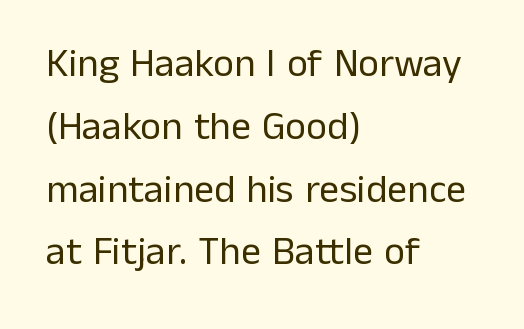
Q: Is the text bold? A: No.
Q: Is the text italic (slanted)? A: No, it is upright.
Q: Is the typeface a serif or a sans-serif typeface? A: Sans-serif.
Q: Is the text underlined? A: No.
Q: How is the paragraph aligned? A: Left-aligned.
Q: Is the spacing between letters normal or unusually wide? A: Normal.
Q: Is the spacing between lines tight, normal or loose? A: Normal.
Q: Width (condensed, normal, or wide)? A: Normal.
Q: Stroke contrast? A: Low.
Q: x-height? A: Medium.
Q: Monospaced? A: No.
